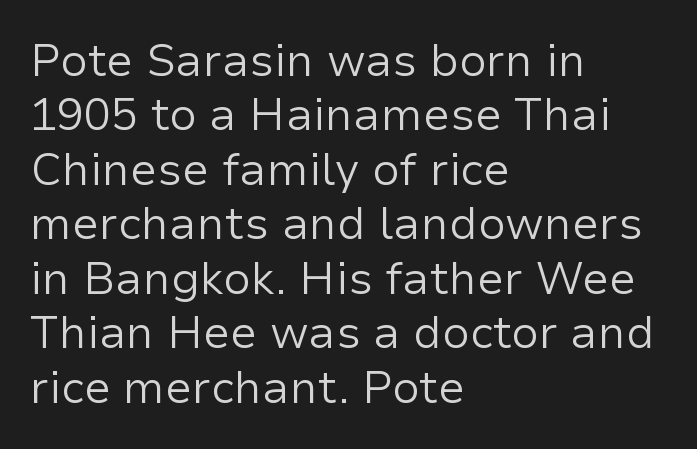
Q: Is the text bold? A: No.
Q: Is the text italic (slanted)? A: No, it is upright.
Q: Is the typeface a serif or a sans-serif typeface? A: Sans-serif.
Q: Is the text underlined? A: No.
Q: How is the paragraph aligned? A: Left-aligned.
Q: Is the spacing between letters normal or unusually wide? A: Normal.
Q: Width (condensed, normal, or wide)? A: Normal.
Q: Stroke contrast? A: Low.
Q: x-height? A: Medium.
Q: Monospaced? A: No.
